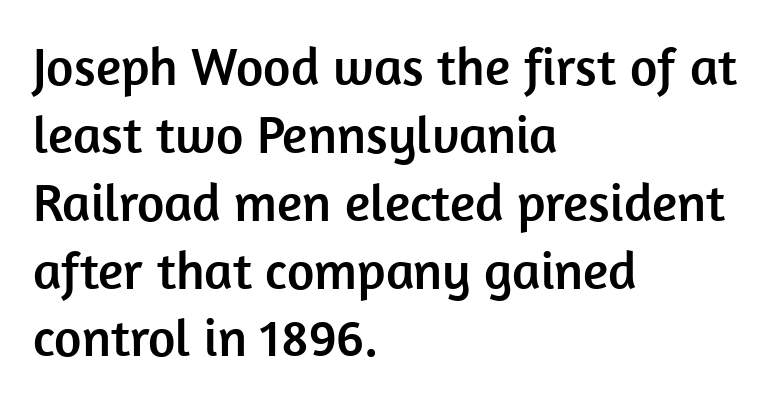
Q: Is the text italic (slanted)? A: No, it is upright.
Q: Is the typeface a serif or a sans-serif typeface? A: Sans-serif.
Q: Is the text underlined? A: No.
Q: How is the paragraph aligned? A: Left-aligned.
Q: Is the spacing between letters normal or unusually wide? A: Normal.
Q: Is the spacing between lines tight, normal or loose? A: Normal.
Q: Width (condensed, normal, or wide)? A: Normal.
Q: Stroke contrast? A: Low.
Q: x-height? A: Medium.
Q: Monospaced? A: No.
